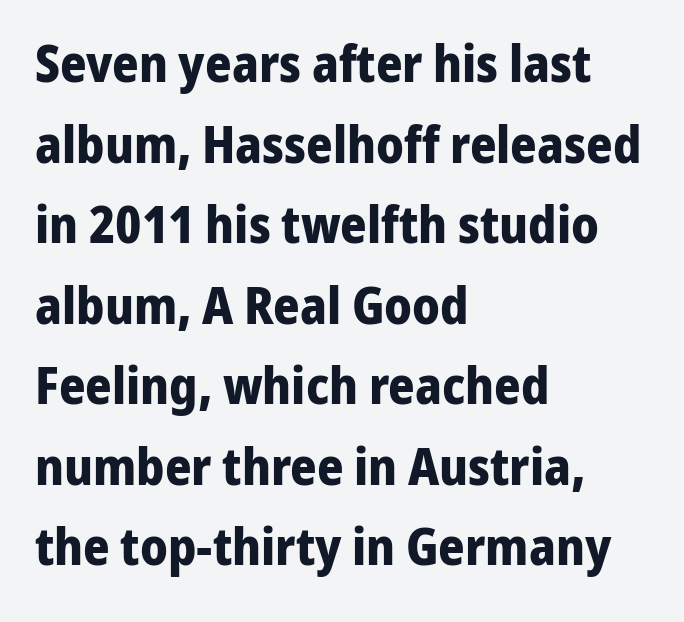
{"serif": "no", "italic": "no", "bold": "yes", "weight": "bold", "width": "normal", "stroke_contrast": "low", "x_height": "medium", "monospaced": "no", "underline": "no", "align": "left", "line_spacing": "normal", "line_spacing_ratio": 1.58, "letter_spacing": "normal", "letter_spacing_em": 0.0, "glyph_px": 51}
